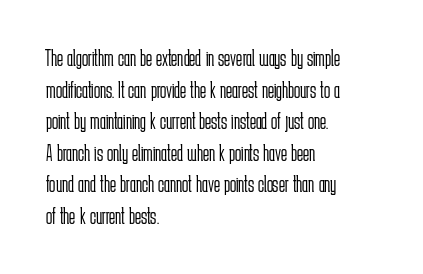
The image shows 23 px text type, upright; set left-aligned, normal line spacing (1.37x), normal letter spacing, not underlined.
